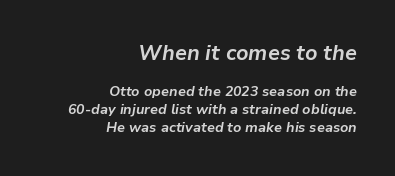
Pretty heavy lettering here — definitely bold. Look at the glyph heights: the upper group is clearly the bigger setting. Baseline-to-baseline distance is the conventional proportion of letter height. Nobody touched the tracking dial on this one. Characters are canted at an angle relative to the baseline's perpendicular. The paragraph has a hard right edge and a soft left edge.
